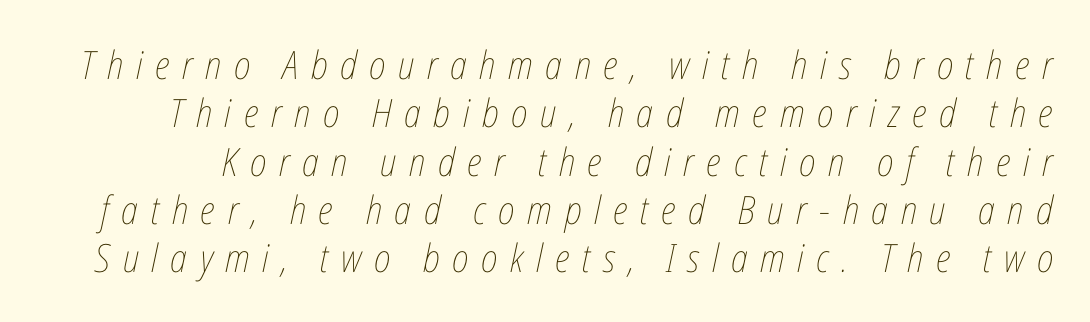
{"italic": "yes", "lean": "right", "slant_degrees": 12, "bold": "no", "weight": "thin", "width": "condensed", "stroke_contrast": "low", "x_height": "medium", "monospaced": "no", "underline": "no", "line_spacing_ratio": 1.24, "letter_spacing": "wide", "letter_spacing_em": 0.32, "glyph_px": 39}
